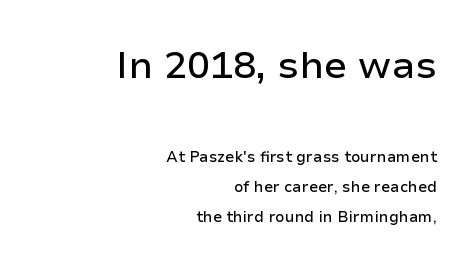
{"serif": "no", "italic": "no", "width": "normal", "stroke_contrast": "low", "x_height": "medium", "monospaced": "no", "underline": "no", "align": "right", "line_spacing": "loose", "line_spacing_ratio": 2.01, "letter_spacing": "normal", "letter_spacing_em": 0.0, "larger_block": "first", "size_ratio": 2.53, "glyph_px": 38}
